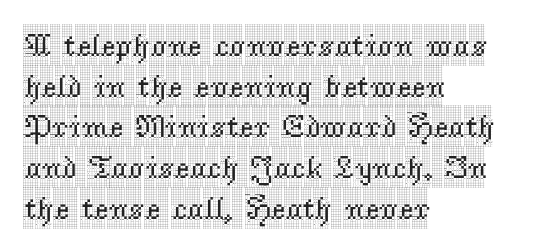
The image shows 32 px condensed serif type, upright; set left-aligned, normal line spacing (1.27x), normal letter spacing, not underlined; a large x-height.
